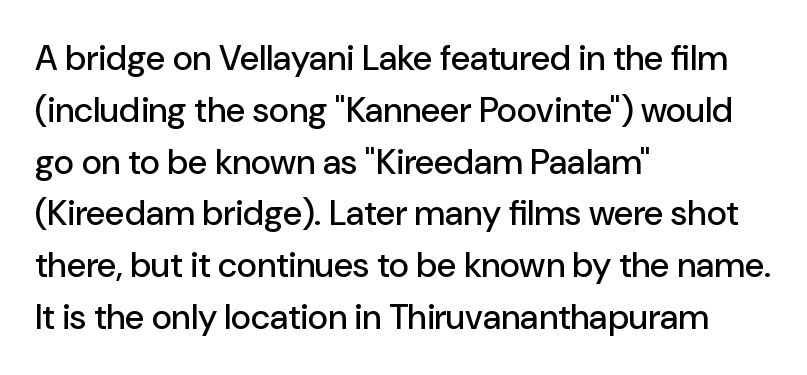
{"serif": "no", "italic": "no", "width": "normal", "stroke_contrast": "low", "x_height": "medium", "monospaced": "no", "underline": "no", "align": "left", "line_spacing": "normal", "line_spacing_ratio": 1.48, "letter_spacing": "normal", "letter_spacing_em": 0.0, "glyph_px": 35}
